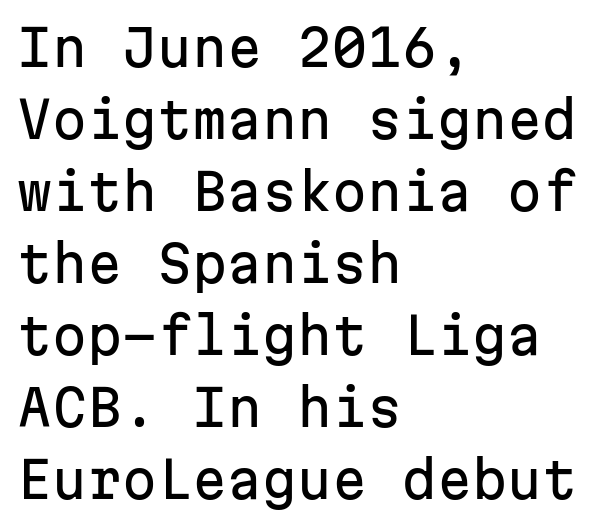
{"serif": "no", "italic": "no", "width": "normal", "stroke_contrast": "low", "x_height": "medium", "monospaced": "yes", "underline": "no", "align": "left", "line_spacing": "normal", "line_spacing_ratio": 1.44, "letter_spacing": "normal", "letter_spacing_em": 0.0, "glyph_px": 50}
